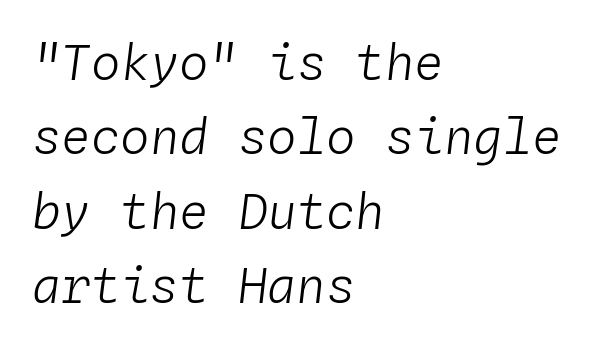
{"italic": "yes", "lean": "right", "slant_degrees": 4, "bold": "no", "weight": "light", "width": "normal", "stroke_contrast": "low", "x_height": "medium", "monospaced": "yes", "underline": "no", "align": "left", "line_spacing": "normal", "line_spacing_ratio": 1.52, "letter_spacing": "normal", "letter_spacing_em": 0.0, "glyph_px": 49}
